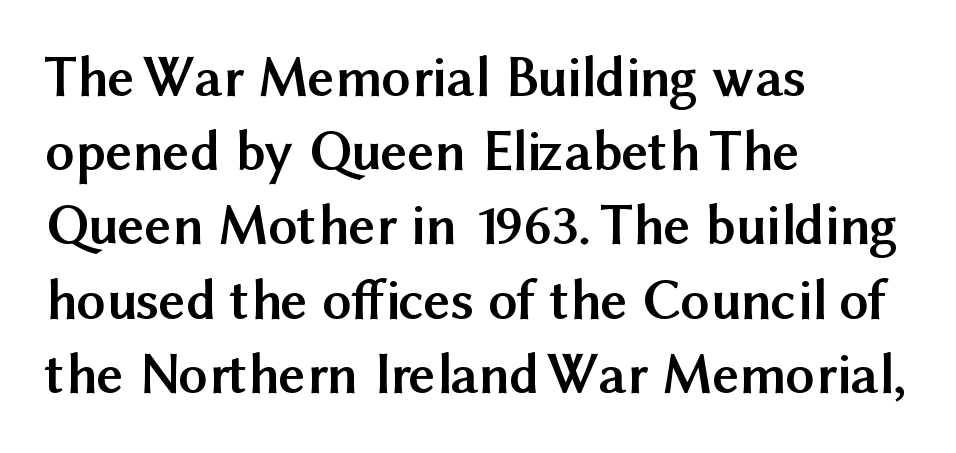
{"serif": "no", "italic": "no", "bold": "yes", "weight": "semibold", "width": "normal", "stroke_contrast": "medium", "x_height": "medium", "monospaced": "no", "underline": "no", "align": "left", "line_spacing": "normal", "line_spacing_ratio": 1.28, "letter_spacing": "normal", "letter_spacing_em": 0.0, "glyph_px": 58}
